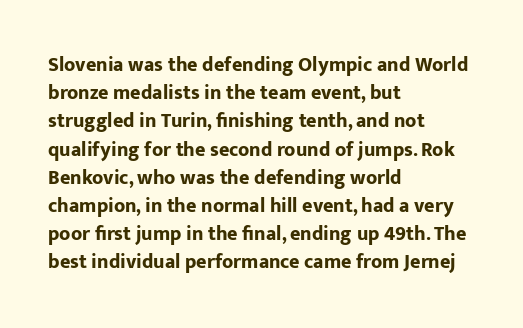
The image shows 20 px bold type, upright; set left-aligned, normal line spacing (1.41x), normal letter spacing, not underlined.
